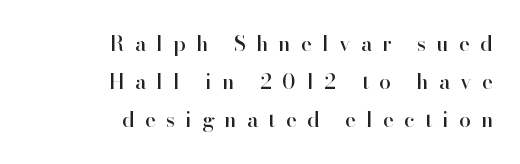
The image shows 21 px text type, upright; set right-aligned, line spacing 1.81x, unusually wide letter spacing (+0.48 em), not underlined.
